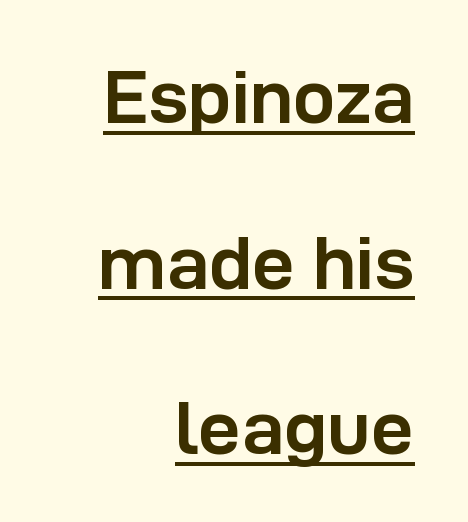
Q: Is the text bold? A: Yes.
Q: Is the text italic (slanted)? A: No, it is upright.
Q: Is the typeface a serif or a sans-serif typeface? A: Sans-serif.
Q: Is the text underlined? A: Yes.
Q: How is the paragraph aligned? A: Right-aligned.
Q: Is the spacing between letters normal or unusually wide? A: Normal.
Q: Is the spacing between lines tight, normal or loose? A: Loose.
Q: Width (condensed, normal, or wide)? A: Normal.
Q: Stroke contrast? A: Low.
Q: x-height? A: Medium.
Q: Monospaced? A: No.
